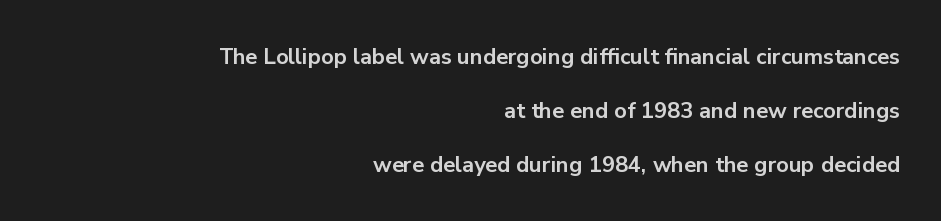
{"italic": "no", "bold": "yes", "underline": "no", "align": "right", "line_spacing": "loose", "line_spacing_ratio": 2.45, "letter_spacing": "normal", "letter_spacing_em": 0.0, "glyph_px": 22}
